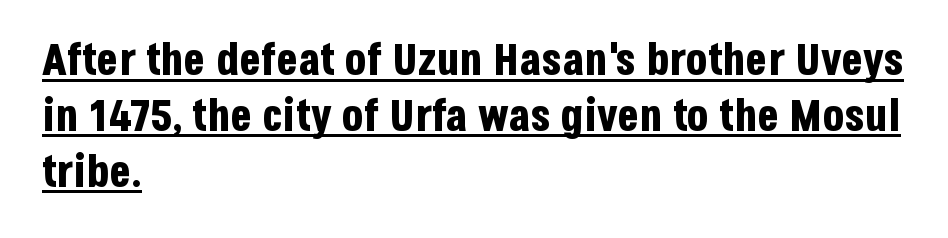
{"serif": "no", "italic": "no", "bold": "yes", "weight": "bold", "width": "condensed", "stroke_contrast": "low", "x_height": "large", "monospaced": "no", "underline": "yes", "align": "left", "line_spacing_ratio": 1.24, "letter_spacing": "normal", "letter_spacing_em": 0.0, "glyph_px": 45}
